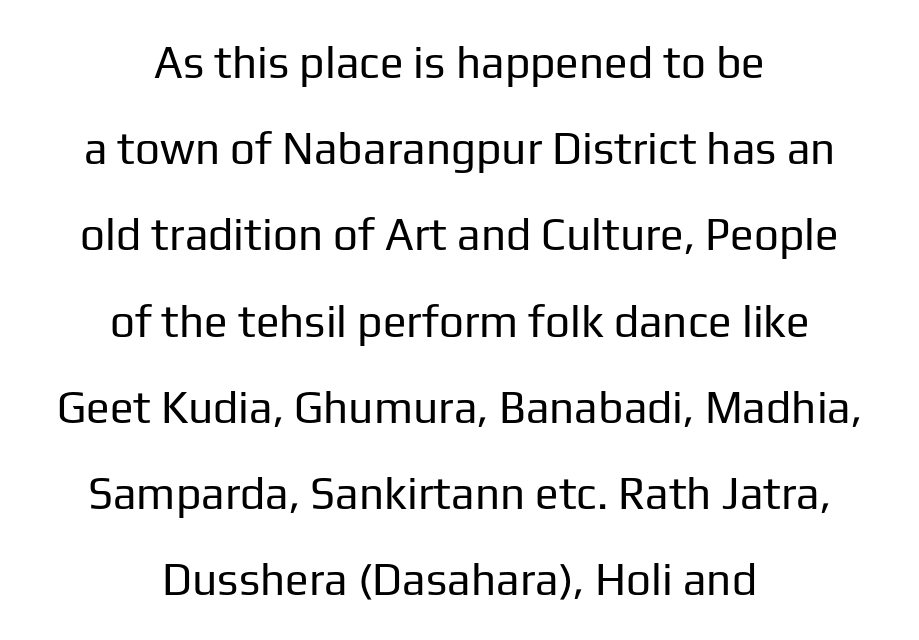
This sample has the flowing, uneven cadence of proportional lettering. Is the block centered? Yes — each line is placed symmetrically about the middle. The letterforms sit at book weight or below. The typography opts for an upright posture over an oblique one.
